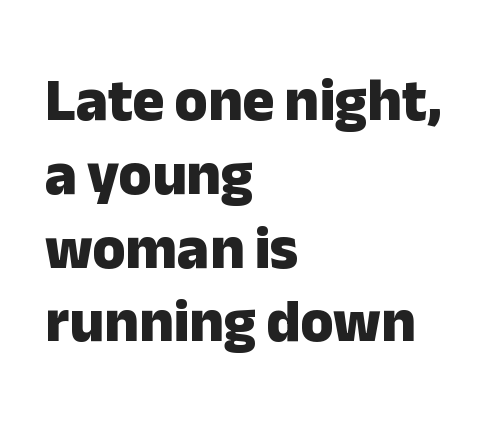
The glyphs in this specimen are sans serif. Summary of weight: heavy, a full bold. These lines are rendered in a variable-pitch font. Descender tails drop into unmarked territory.
